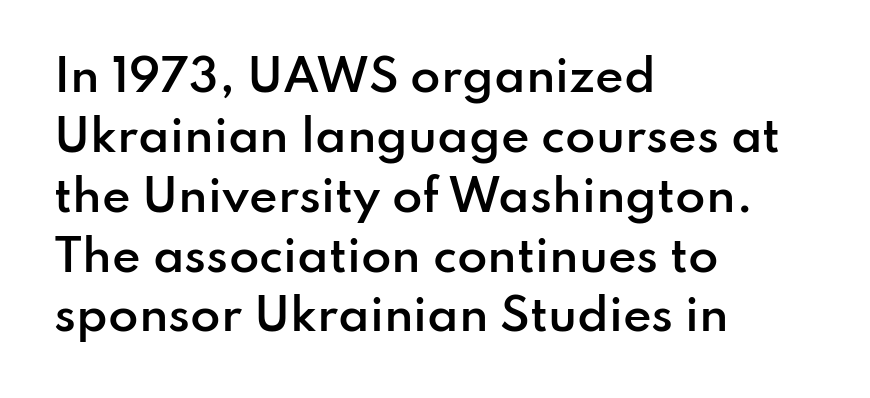
{"serif": "no", "italic": "no", "bold": "semi", "weight": "semibold", "width": "normal", "stroke_contrast": "low", "x_height": "small", "monospaced": "no", "underline": "no", "align": "left", "line_spacing": "normal", "line_spacing_ratio": 1.36, "letter_spacing": "normal", "letter_spacing_em": 0.0, "glyph_px": 44}
